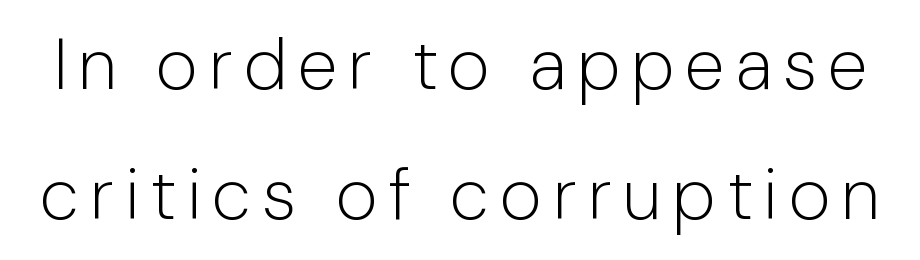
{"serif": "no", "italic": "no", "bold": "no", "weight": "light", "width": "normal", "stroke_contrast": "low", "x_height": "medium", "monospaced": "no", "underline": "no", "line_spacing_ratio": 1.81, "glyph_px": 72}
